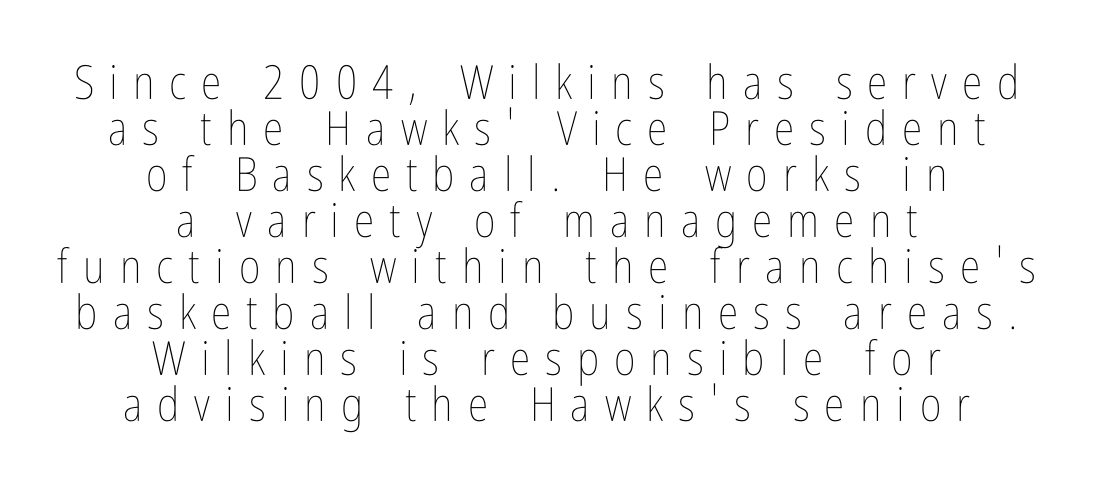
Q: Is the text bold? A: No.
Q: Is the text italic (slanted)? A: No, it is upright.
Q: Is the text underlined? A: No.
Q: How is the paragraph aligned? A: Centered.
Q: Is the spacing between letters normal or unusually wide? A: Unusually wide.
Q: Is the spacing between lines tight, normal or loose? A: Tight.
Q: Width (condensed, normal, or wide)? A: Condensed.
Q: Stroke contrast? A: Low.
Q: x-height? A: Medium.
Q: Monospaced? A: No.
